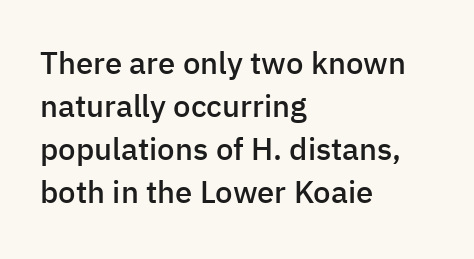
The image shows 31 px semibold sans-serif type, upright; set left-aligned, normal line spacing (1.39x), normal letter spacing, not underlined; low stroke contrast and a medium x-height.
